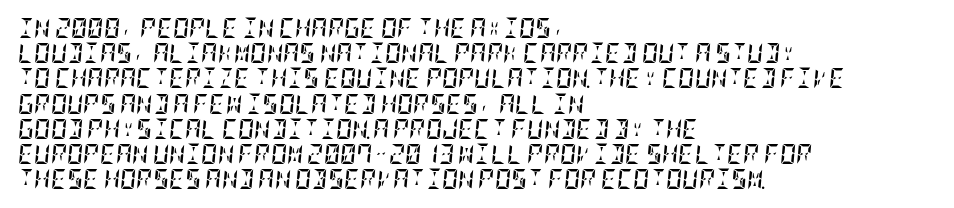
{"italic": "yes", "lean": "right", "slant_degrees": 5, "bold": "yes", "underline": "no", "align": "left", "line_spacing": "normal", "line_spacing_ratio": 1.26, "letter_spacing": "normal", "letter_spacing_em": 0.0, "glyph_px": 20}
